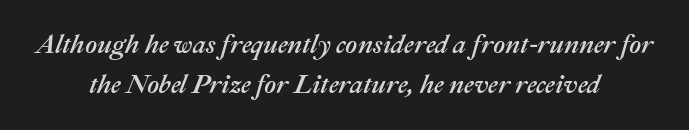
The image shows 26 px text type, italic (leaning right); set centered, normal line spacing (1.55x), normal letter spacing, not underlined.
